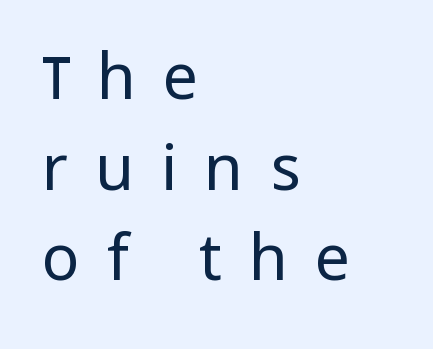
The letterforms stand isolated, each surrounded by extra space. Grotesque or geometric, the face here clearly has no serifs. Just letters on the line, the space beneath them empty. Character widths vary here, with narrow letters taking less room than wide ones. The strokes carry an ordinary text weight at most.
